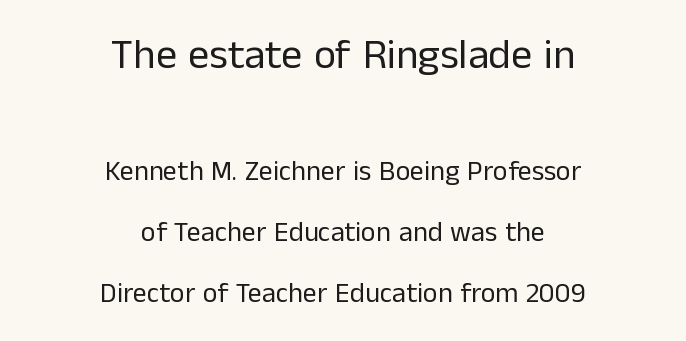
Q: Is the text bold? A: No.
Q: Is the text italic (slanted)? A: No, it is upright.
Q: Is the typeface a serif or a sans-serif typeface? A: Sans-serif.
Q: Is the text underlined? A: No.
Q: How is the paragraph aligned? A: Centered.
Q: Is the spacing between letters normal or unusually wide? A: Normal.
Q: Is the spacing between lines tight, normal or loose? A: Loose.
Q: Which block of text is set in a larger size, the first (top) or the second (bottom)? A: The first (top) one.
Q: Width (condensed, normal, or wide)? A: Normal.
Q: Stroke contrast? A: Low.
Q: x-height? A: Medium.
Q: Monospaced? A: No.
